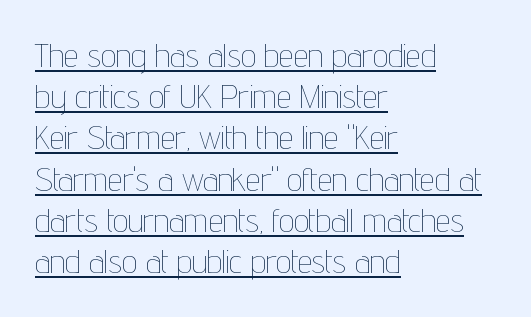
The image shows 33 px thin, condensed type, upright; set left-aligned, normal line spacing (1.25x), normal letter spacing, underlined; low stroke contrast and a medium x-height.
